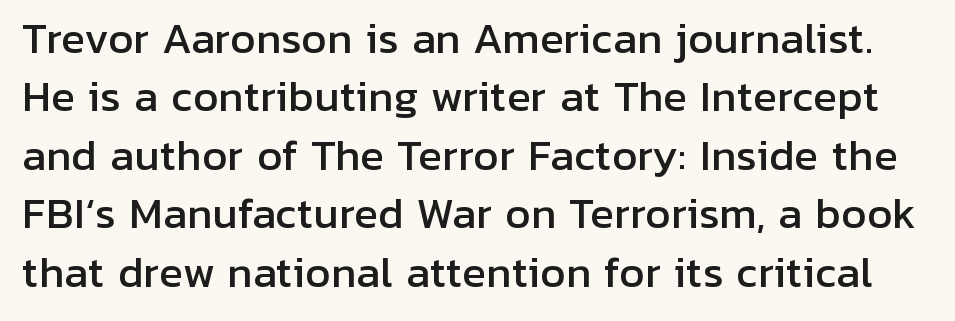
The image shows 40 px sans-serif type, upright; set normal line spacing (1.46x), normal letter spacing, not underlined; low stroke contrast and a medium x-height.
